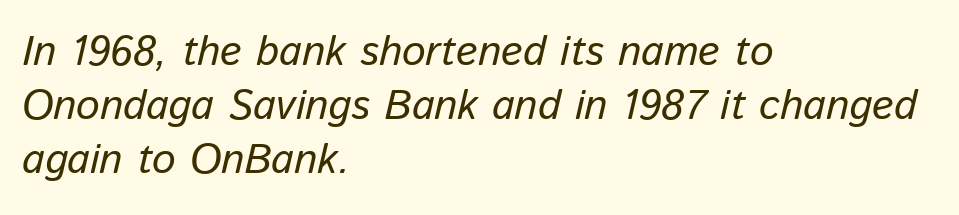
The face used here is rendered with its standard letterfit. Does the copy run flush right? No — it runs flush left. Would a proofreader flag this as italicized? Yes. Notice how descenders clear the ascenders below comfortably — that's standard leading. Underlining? Definitely not there.
